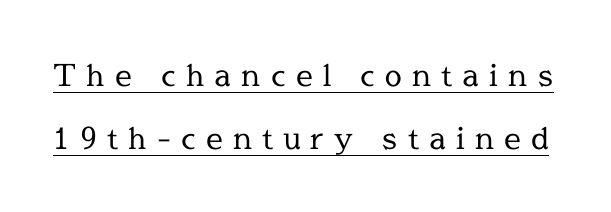
Q: Is the text bold? A: No.
Q: Is the text italic (slanted)? A: No, it is upright.
Q: Is the typeface a serif or a sans-serif typeface? A: Serif.
Q: Is the text underlined? A: Yes.
Q: Is the spacing between letters normal or unusually wide? A: Unusually wide.
Q: Is the spacing between lines tight, normal or loose? A: Loose.
Q: Width (condensed, normal, or wide)? A: Normal.
Q: x-height? A: Medium.
Q: Monospaced? A: No.
